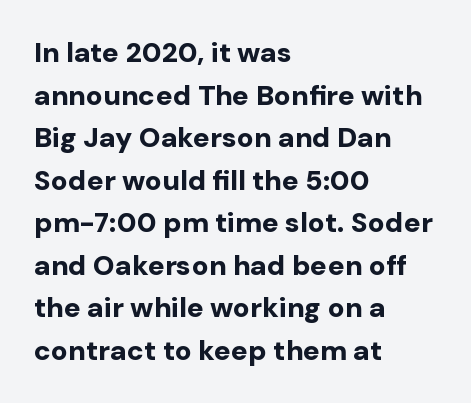
The image shows 28 px bold sans-serif type, upright; set left-aligned, normal line spacing (1.52x), normal letter spacing, not underlined; low stroke contrast and a medium x-height.
